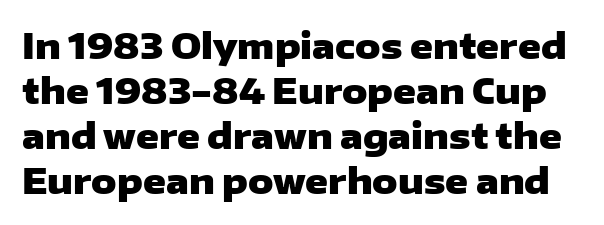
Whoever set this chose a conventional vertical rhythm. Note the varied advance widths — an 'i' is clearly narrower than an 'm'. In terms of letterspacing, this is plain default setting. Unlike a traditional serif, this face leaves its strokes unadorned. You'd pick this weight for a headline — it's a proper bold.
